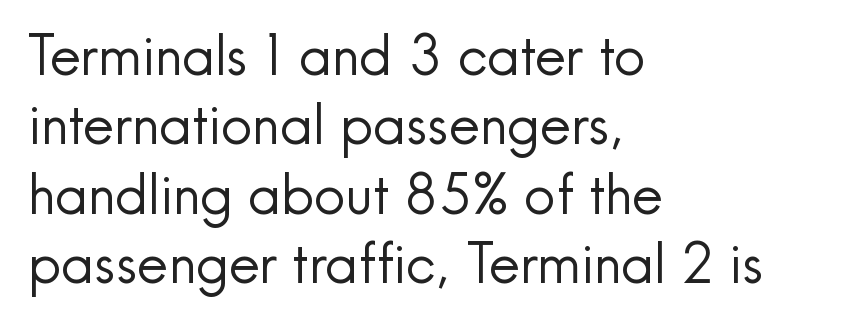
Italic? Not at all — the glyphs are vertical. Do the characters align in a grid? No, the font is proportional. Nobody touched the tracking dial on this one. The text was rendered using a sans face with plain stroke endings. Stroke mass is kept to a normal reading level or below.
